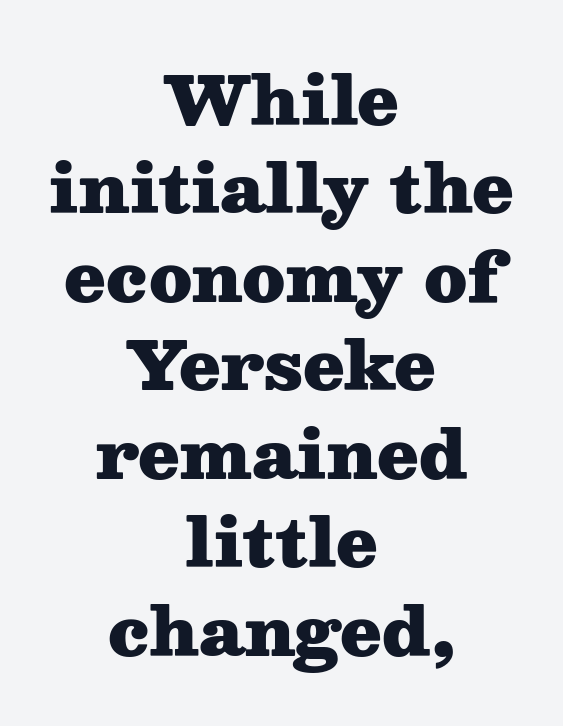
Q: Is the text bold? A: Yes.
Q: Is the text italic (slanted)? A: No, it is upright.
Q: Is the typeface a serif or a sans-serif typeface? A: Serif.
Q: Is the text underlined? A: No.
Q: How is the paragraph aligned? A: Centered.
Q: Is the spacing between letters normal or unusually wide? A: Normal.
Q: Is the spacing between lines tight, normal or loose? A: Normal.
Q: Width (condensed, normal, or wide)? A: Wide.
Q: Stroke contrast? A: Medium.
Q: x-height? A: Medium.
Q: Monospaced? A: No.
